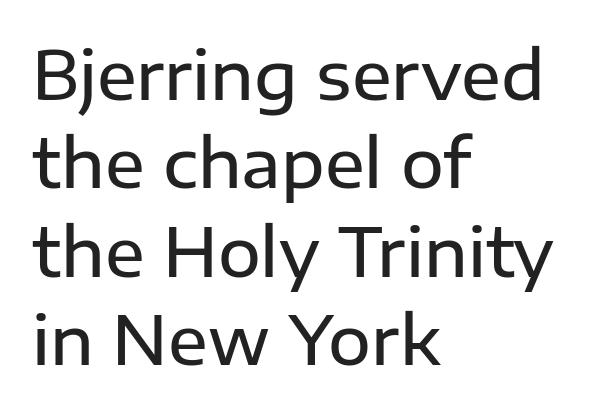
Q: Is the text bold? A: Semi-bold.
Q: Is the text italic (slanted)? A: No, it is upright.
Q: Is the typeface a serif or a sans-serif typeface? A: Sans-serif.
Q: Is the text underlined? A: No.
Q: How is the paragraph aligned? A: Left-aligned.
Q: Is the spacing between letters normal or unusually wide? A: Normal.
Q: Is the spacing between lines tight, normal or loose? A: Normal.
Q: Width (condensed, normal, or wide)? A: Normal.
Q: Stroke contrast? A: Low.
Q: x-height? A: Medium.
Q: Monospaced? A: No.
